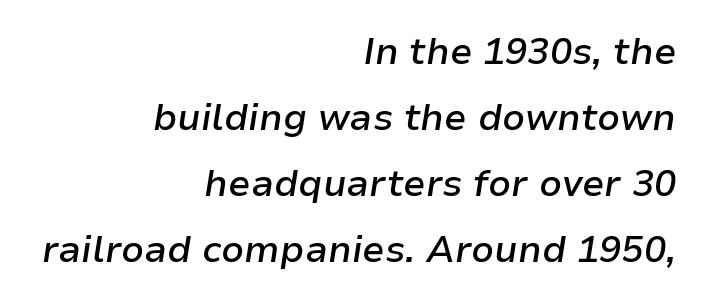
The image shows 37 px semibold type, italic (leaning right); set right-aligned, line spacing 1.78x, normal letter spacing, not underlined; low stroke contrast and a medium x-height.
